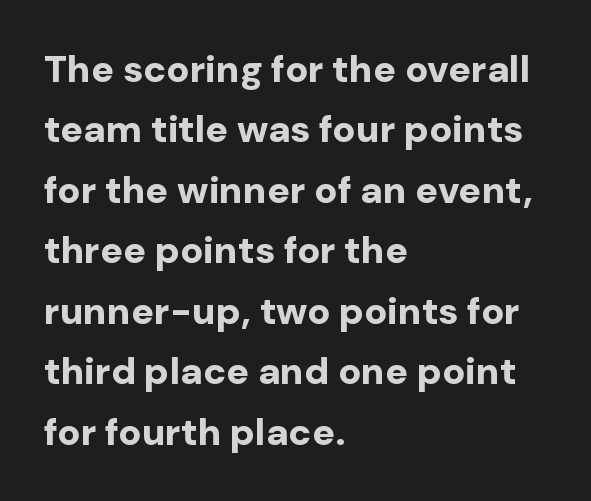
The image shows 38 px bold sans-serif type, upright; set left-aligned, normal line spacing (1.59x), normal letter spacing, not underlined; low stroke contrast and a medium x-height.
